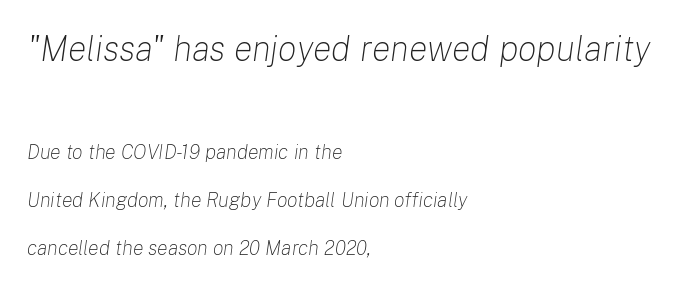
Q: Is the text bold? A: No.
Q: Is the text italic (slanted)? A: Yes, it leans right by about 8 degrees.
Q: Is the text underlined? A: No.
Q: How is the paragraph aligned? A: Left-aligned.
Q: Is the spacing between letters normal or unusually wide? A: Normal.
Q: Is the spacing between lines tight, normal or loose? A: Loose.
Q: Which block of text is set in a larger size, the first (top) or the second (bottom)? A: The first (top) one.
Q: Width (condensed, normal, or wide)? A: Normal.
Q: Stroke contrast? A: Low.
Q: x-height? A: Medium.
Q: Monospaced? A: No.
